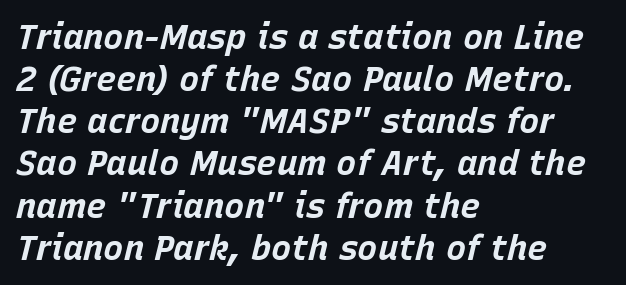
Q: Is the text bold? A: Yes.
Q: Is the text italic (slanted)? A: Yes, it leans right by about 15 degrees.
Q: Is the text underlined? A: No.
Q: How is the paragraph aligned? A: Left-aligned.
Q: Is the spacing between letters normal or unusually wide? A: Normal.
Q: Width (condensed, normal, or wide)? A: Normal.
Q: Stroke contrast? A: Low.
Q: x-height? A: Large.
Q: Monospaced? A: No.
